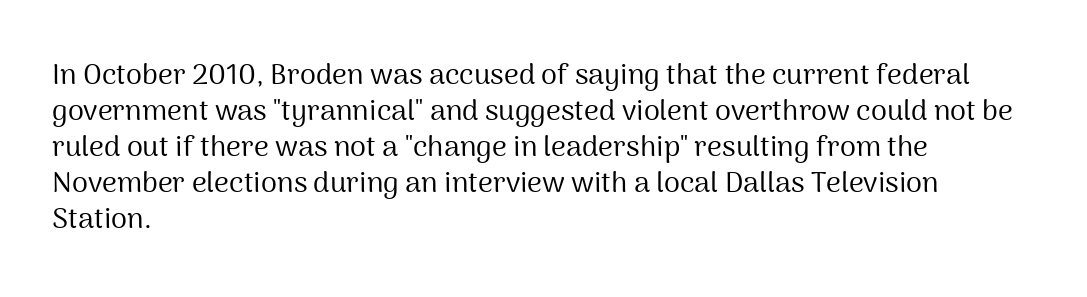
Q: Is the text bold? A: No.
Q: Is the text italic (slanted)? A: No, it is upright.
Q: Is the typeface a serif or a sans-serif typeface? A: Sans-serif.
Q: Is the text underlined? A: No.
Q: How is the paragraph aligned? A: Left-aligned.
Q: Is the spacing between letters normal or unusually wide? A: Normal.
Q: Width (condensed, normal, or wide)? A: Normal.
Q: Stroke contrast? A: Medium.
Q: x-height? A: Medium.
Q: Monospaced? A: No.
